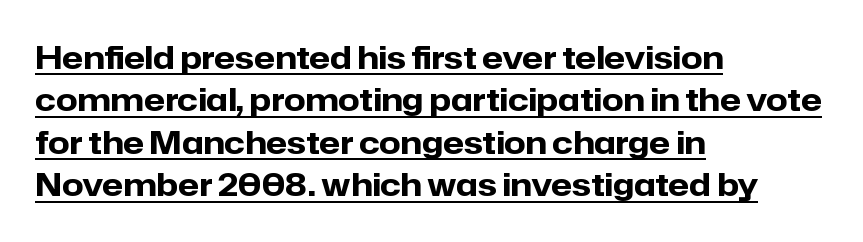
The image shows 31 px heavy sans-serif type, upright; set left-aligned, normal line spacing (1.37x), normal letter spacing, underlined; low stroke contrast and a medium x-height.
